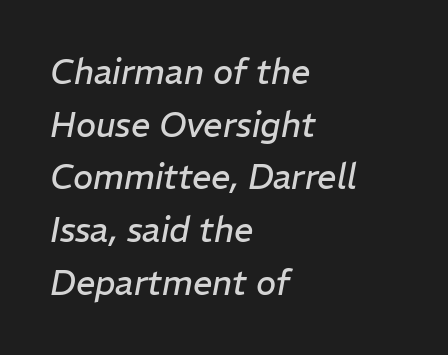
Q: Is the text bold? A: No.
Q: Is the text italic (slanted)? A: Yes, it leans right by about 11 degrees.
Q: Is the text underlined? A: No.
Q: How is the paragraph aligned? A: Left-aligned.
Q: Is the spacing between letters normal or unusually wide? A: Normal.
Q: Is the spacing between lines tight, normal or loose? A: Normal.
Q: Width (condensed, normal, or wide)? A: Normal.
Q: Stroke contrast? A: Low.
Q: x-height? A: Medium.
Q: Monospaced? A: No.
